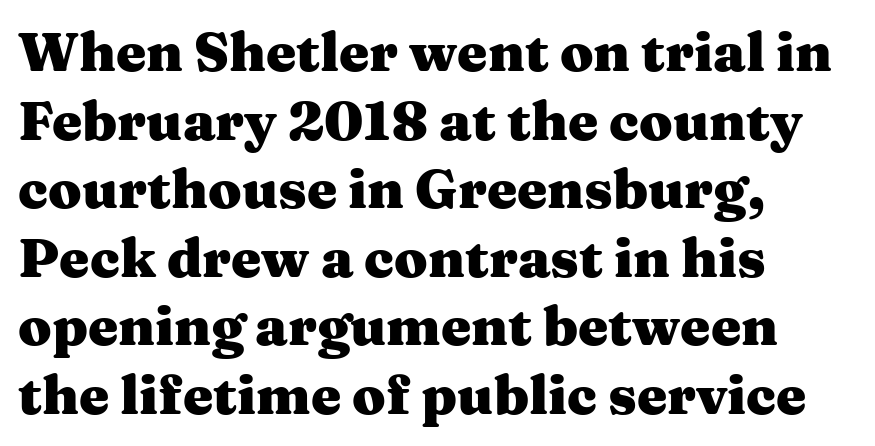
Q: Is the text bold? A: Yes.
Q: Is the text italic (slanted)? A: No, it is upright.
Q: Is the typeface a serif or a sans-serif typeface? A: Serif.
Q: Is the text underlined? A: No.
Q: How is the paragraph aligned? A: Left-aligned.
Q: Is the spacing between letters normal or unusually wide? A: Normal.
Q: Is the spacing between lines tight, normal or loose? A: Normal.
Q: Width (condensed, normal, or wide)? A: Wide.
Q: Stroke contrast? A: Medium.
Q: x-height? A: Medium.
Q: Monospaced? A: No.
